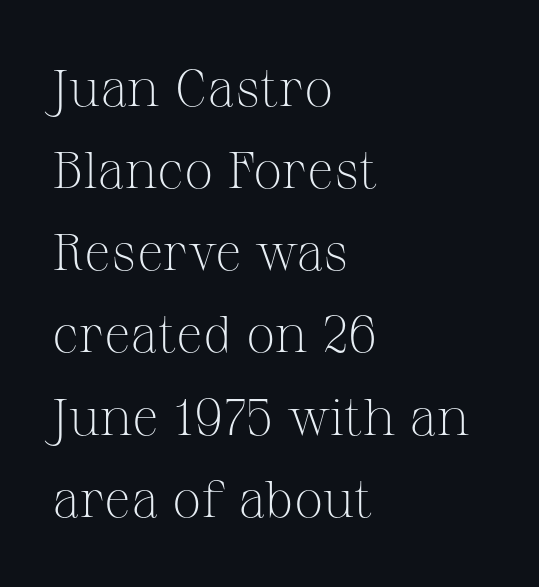
{"serif": "yes", "italic": "no", "bold": "no", "weight": "light", "width": "normal", "stroke_contrast": "medium", "x_height": "medium", "monospaced": "no", "underline": "no", "align": "left", "line_spacing": "normal", "line_spacing_ratio": 1.58, "letter_spacing": "normal", "letter_spacing_em": 0.0, "glyph_px": 52}
